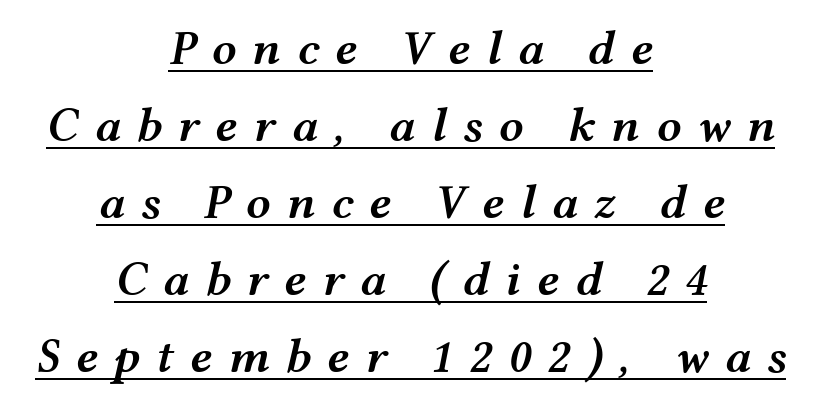
Would a proofreader flag this as italicized? Yes. Decoration check: the copy is underlined. Layout note: lines centered. Heft: intermediate — a semibold.
